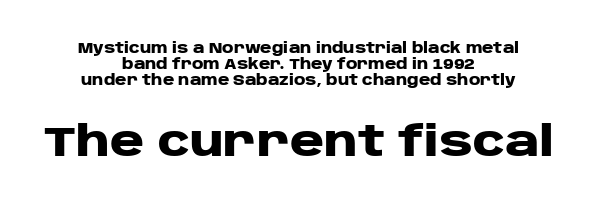
These lines keep a tight, regular rhythm from letter to letter. Size hierarchy here favors the trailing block over the leading one. No italicization has been applied; the sample stays upright. Grotesque or geometric, the face here clearly has no serifs. Line starts and ends both wander, symmetrically.
